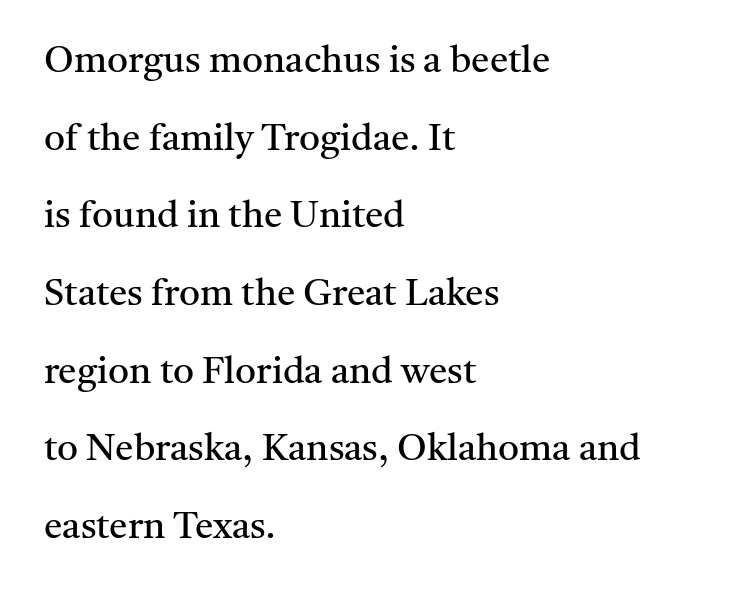
The font sits on the lighter half of the weight spectrum, regular included. You could not count columns in this text — the font is proportionally spaced. One glance says open: line gaps are wider than usual. A bare baseline throughout the passage. The lettering stays uniformly vertical, giving the passage a roman look.
